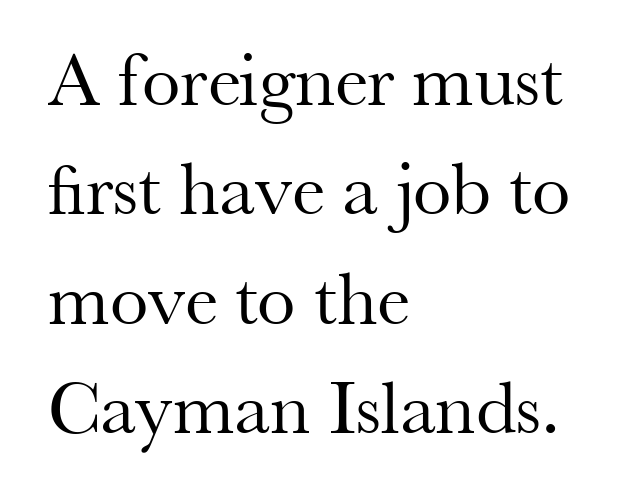
The image shows 77 px regular-weight serif type, upright; set left-aligned, normal line spacing (1.42x), normal letter spacing, not underlined; medium stroke contrast and a small x-height.
